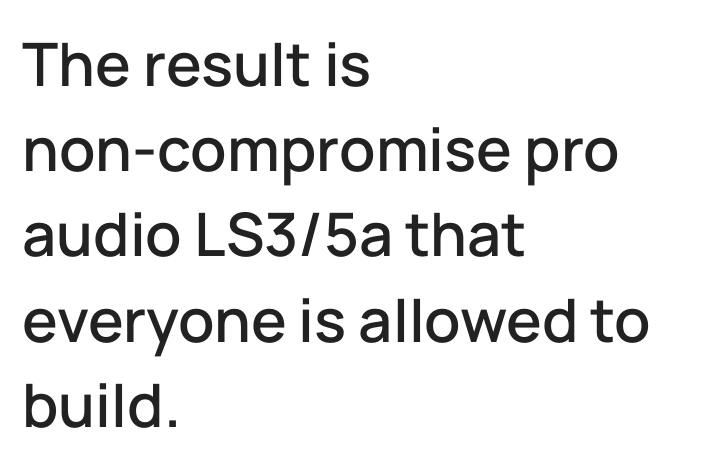
Q: Is the text italic (slanted)? A: No, it is upright.
Q: Is the typeface a serif or a sans-serif typeface? A: Sans-serif.
Q: Is the text underlined? A: No.
Q: How is the paragraph aligned? A: Left-aligned.
Q: Is the spacing between letters normal or unusually wide? A: Normal.
Q: Is the spacing between lines tight, normal or loose? A: Normal.
Q: Width (condensed, normal, or wide)? A: Normal.
Q: Stroke contrast? A: Low.
Q: x-height? A: Medium.
Q: Monospaced? A: No.
